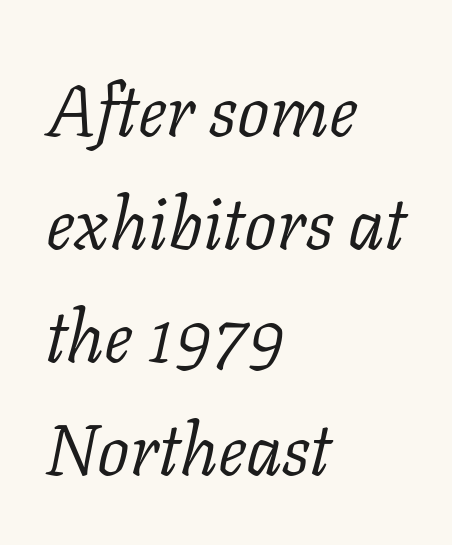
The image shows 72 px light serif type, italic (leaning right); set left-aligned, normal line spacing (1.57x), normal letter spacing, not underlined; low stroke contrast and a medium x-height.
